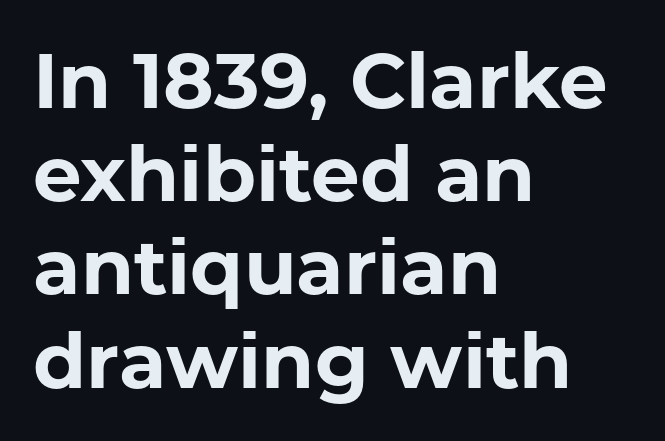
The image shows 77 px bold sans-serif type, upright; set left-aligned, line spacing 1.21x, normal letter spacing, not underlined; low stroke contrast and a medium x-height.
